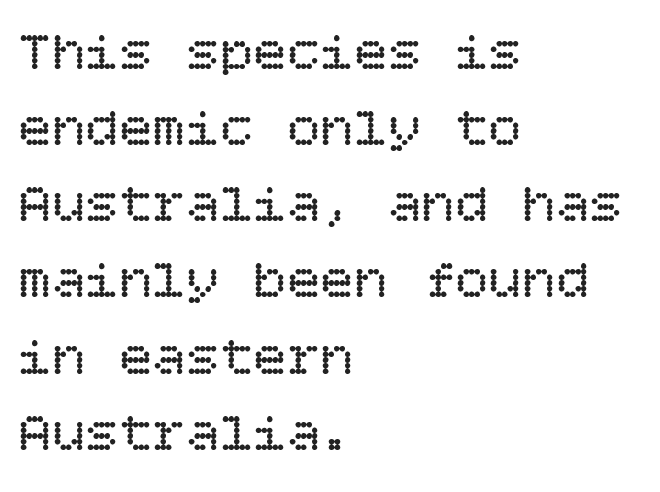
{"italic": "no", "bold": "no", "weight": "regular", "width": "normal", "stroke_contrast": "low", "x_height": "large", "underline": "no", "align": "left", "line_spacing": "normal", "line_spacing_ratio": 1.36, "letter_spacing": "normal", "letter_spacing_em": 0.0, "glyph_px": 56}
